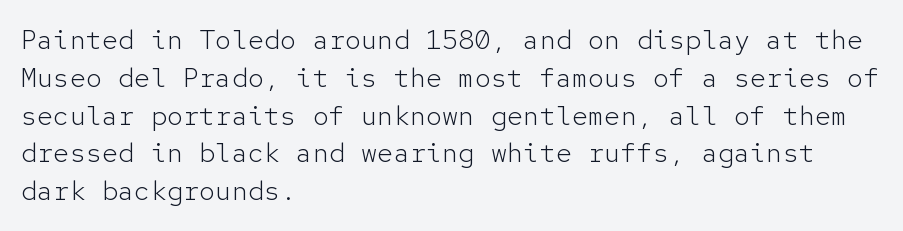
The image shows 27 px text type, upright; set left-aligned, normal line spacing (1.4x), normal letter spacing, not underlined.
